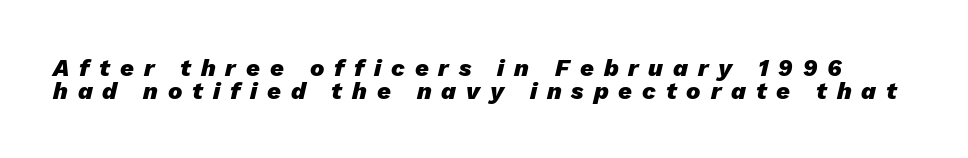
Q: Is the text bold? A: Yes.
Q: Is the text italic (slanted)? A: Yes, it leans right by about 13 degrees.
Q: Is the text underlined? A: No.
Q: Is the spacing between letters normal or unusually wide? A: Unusually wide.
Q: Is the spacing between lines tight, normal or loose? A: Tight.
